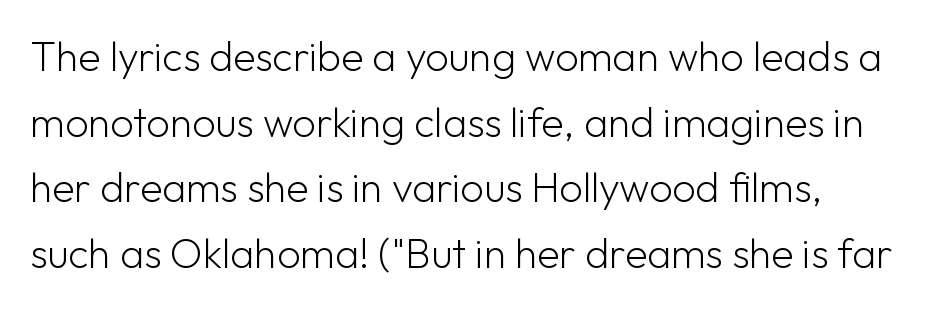
Rendered with straight, roman letterforms. This is sans-serif lettering, the kind often seen on screens and signage. Compared with a typical body face, this is equally light or lighter still. A normal amount of white space separates one row of letters from the next. Only glyphs here, with clear space below each row.
